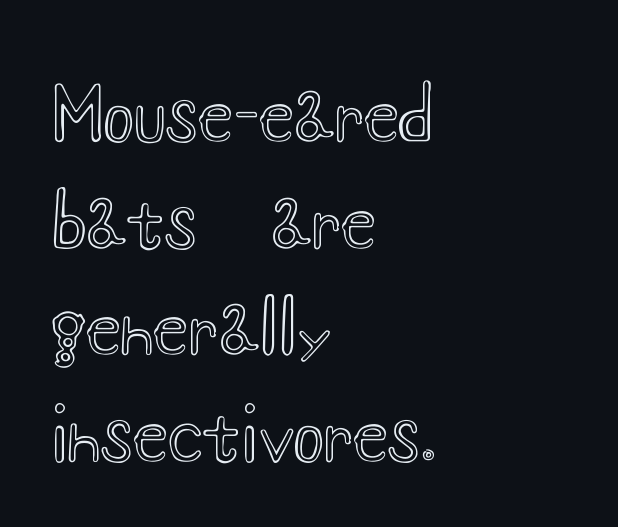
The image shows 72 px wide type, upright; set left-aligned, normal line spacing (1.48x), normal letter spacing, not underlined; a small x-height.
